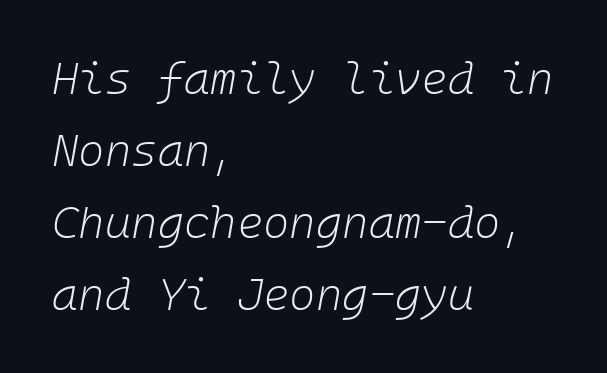
{"italic": "yes", "lean": "right", "slant_degrees": 10, "bold": "no", "weight": "light", "width": "normal", "stroke_contrast": "low", "x_height": "medium", "underline": "no", "align": "left", "line_spacing": "normal", "line_spacing_ratio": 1.6, "letter_spacing": "normal", "letter_spacing_em": 0.0, "glyph_px": 45}
